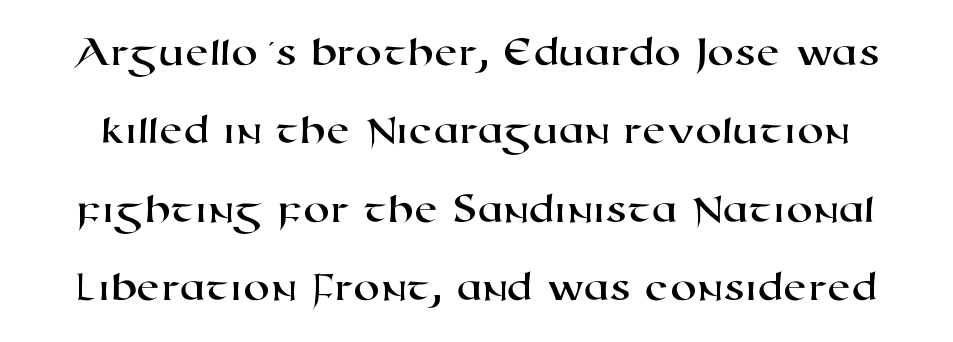
The image shows 43 px wide sans-serif type; set line spacing 1.82x, normal letter spacing, not underlined; high stroke contrast and a medium x-height.
